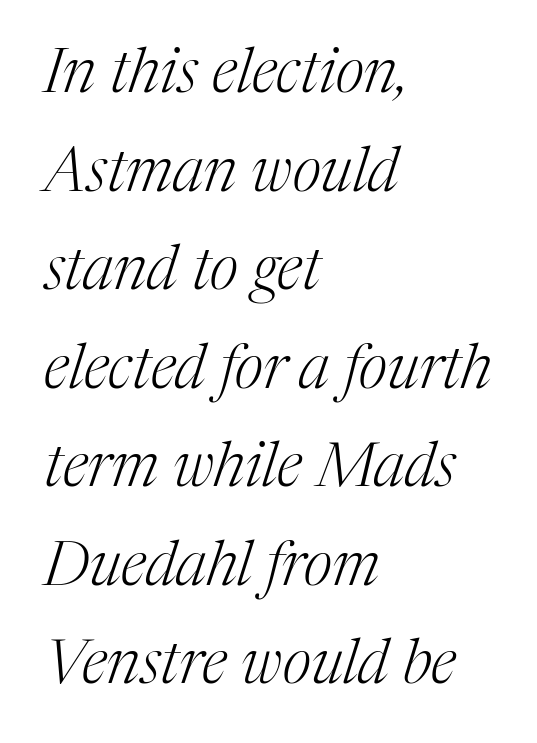
Glance below the letters and you will spot only blank space. The letterforms sit shoulder to shoulder at normal distance. Note: serifs present on the glyphs. A normal amount of white space separates one row of letters from the next. Italic: yes, the glyphs are oblique. The rendering anchors every line to the left-hand side.
